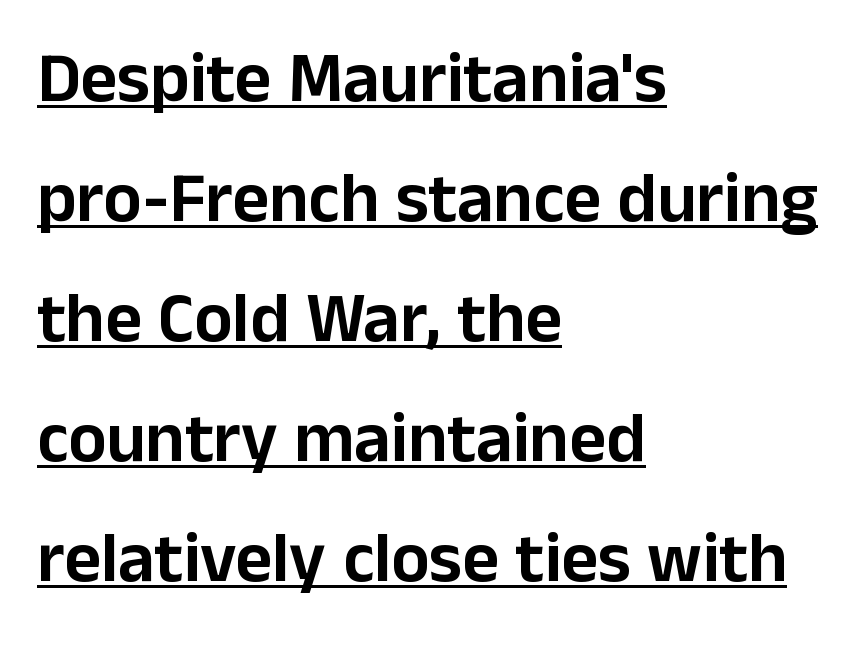
{"serif": "no", "italic": "no", "width": "normal", "stroke_contrast": "low", "x_height": "medium", "monospaced": "no", "underline": "yes", "align": "left", "line_spacing": "normal", "line_spacing_ratio": 1.69, "letter_spacing": "normal", "letter_spacing_em": 0.0, "glyph_px": 71}
